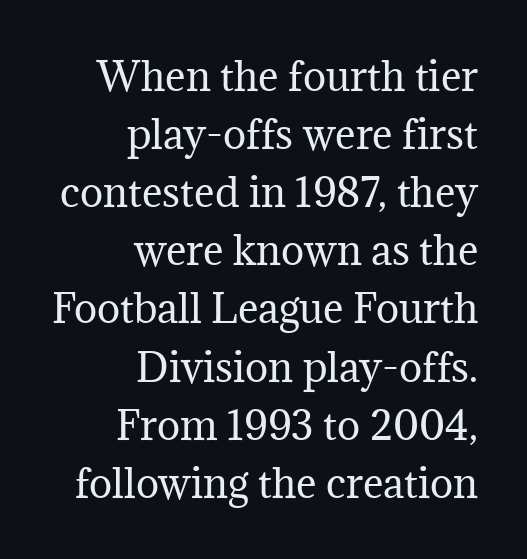
Q: Is the text bold? A: No.
Q: Is the text italic (slanted)? A: No, it is upright.
Q: Is the typeface a serif or a sans-serif typeface? A: Serif.
Q: Is the text underlined? A: No.
Q: How is the paragraph aligned? A: Right-aligned.
Q: Is the spacing between letters normal or unusually wide? A: Normal.
Q: Is the spacing between lines tight, normal or loose? A: Normal.
Q: Width (condensed, normal, or wide)? A: Normal.
Q: Stroke contrast? A: Medium.
Q: x-height? A: Medium.
Q: Monospaced? A: No.
